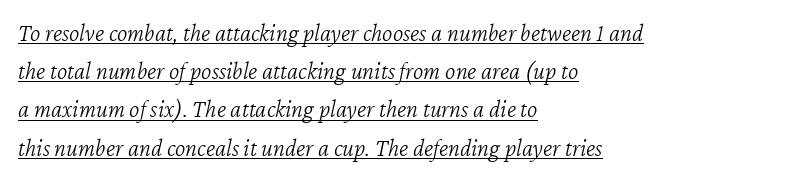
This sample is left-justified, so line endings fall wherever the words run out. In terms of posture, this sample is oblique. There is no visible air inserted between adjacent glyphs. The rendered words wear a rule along their underside.
